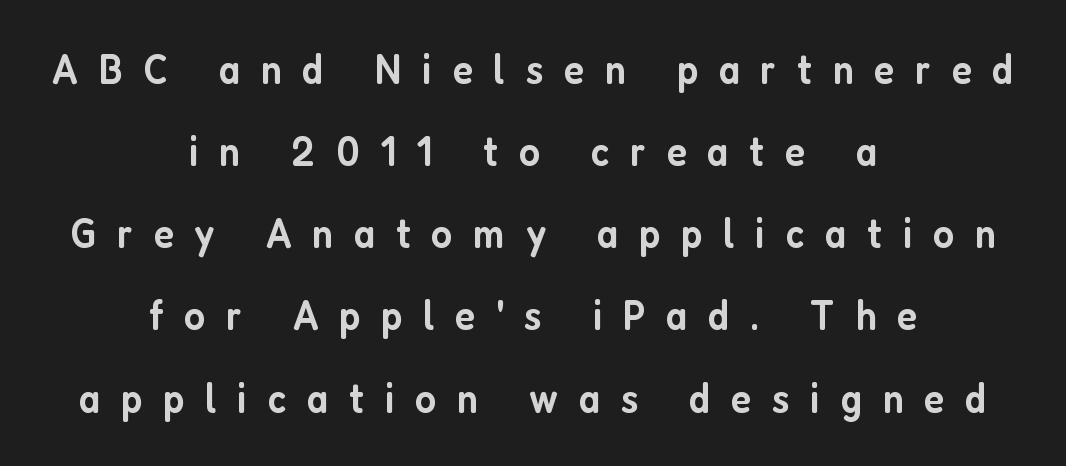
The tracking reads as deliberately expanded to a designer's eye. These words are printed semibold, heavier than regular yet not bold. Whoever set this chose breathing room over compactness in the vertical rhythm. Each line is balanced around a shared central axis.
